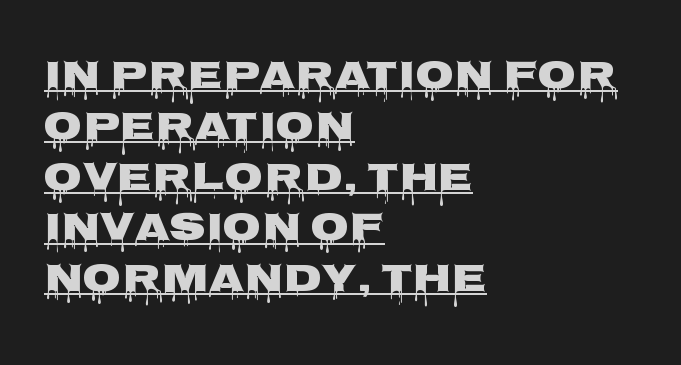
{"serif": "no", "italic": "no", "bold": "yes", "weight": "heavy", "width": "wide", "stroke_contrast": "low", "x_height": "large", "monospaced": "no", "underline": "yes", "align": "left", "line_spacing": "normal", "line_spacing_ratio": 1.27, "letter_spacing": "normal", "letter_spacing_em": 0.0, "glyph_px": 40}
